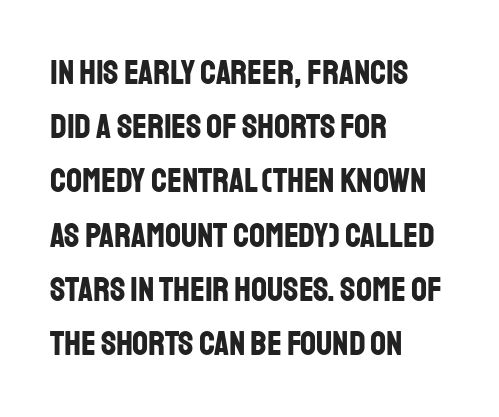
{"serif": "no", "italic": "no", "bold": "yes", "weight": "bold", "width": "condensed", "stroke_contrast": "low", "x_height": "large", "monospaced": "no", "underline": "no", "align": "left", "line_spacing": "normal", "line_spacing_ratio": 1.55, "letter_spacing": "normal", "letter_spacing_em": 0.0, "glyph_px": 35}
